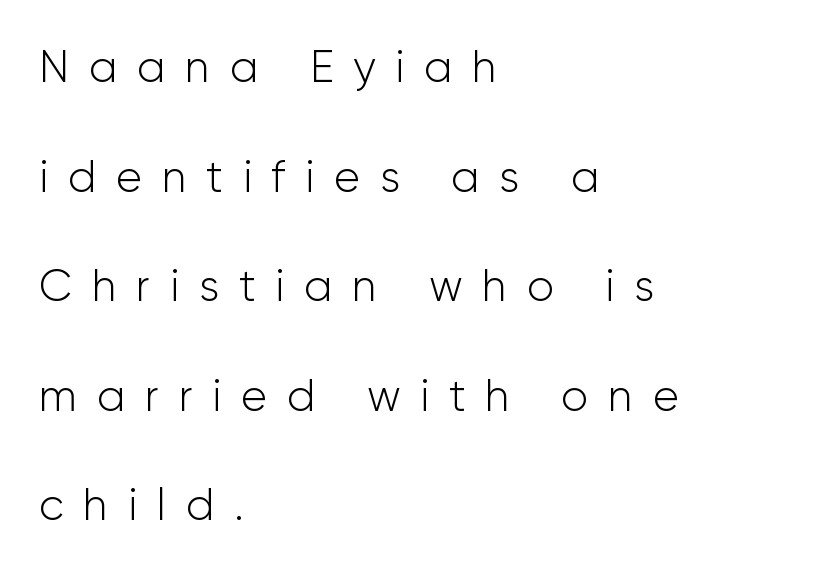
Q: Is the text bold? A: No.
Q: Is the text italic (slanted)? A: No, it is upright.
Q: Is the typeface a serif or a sans-serif typeface? A: Sans-serif.
Q: Is the text underlined? A: No.
Q: How is the paragraph aligned? A: Left-aligned.
Q: Is the spacing between letters normal or unusually wide? A: Unusually wide.
Q: Is the spacing between lines tight, normal or loose? A: Loose.
Q: Width (condensed, normal, or wide)? A: Normal.
Q: Stroke contrast? A: Low.
Q: x-height? A: Medium.
Q: Monospaced? A: No.
